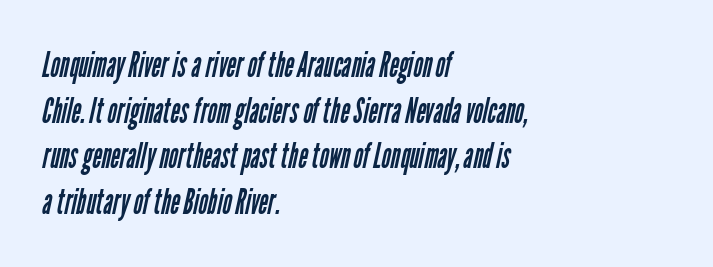
Q: Is the text bold? A: No.
Q: Is the typeface a serif or a sans-serif typeface? A: Sans-serif.
Q: Is the text underlined? A: No.
Q: How is the paragraph aligned? A: Left-aligned.
Q: Is the spacing between letters normal or unusually wide? A: Normal.
Q: Is the spacing between lines tight, normal or loose? A: Normal.
Q: Width (condensed, normal, or wide)? A: Condensed.
Q: Stroke contrast? A: Low.
Q: x-height? A: Medium.
Q: Monospaced? A: No.
